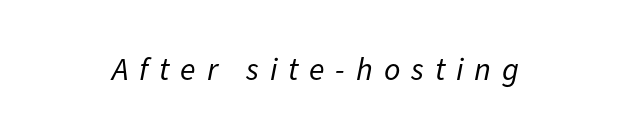
No word sits above an underline. The face looks like a standard text weight, possibly lighter. The horizontal fit of the characters is loose and conspicuously gappy. You can tell it's italic because the verticals aren't actually vertical. Think of a printed novel: that variable character pitch is what you see here.
